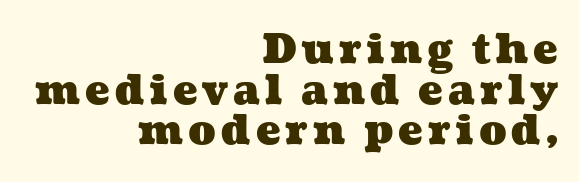
Q: Is the text bold? A: Yes.
Q: Is the text underlined? A: No.
Q: How is the paragraph aligned? A: Right-aligned.
Q: Is the spacing between lines tight, normal or loose? A: Tight.
Q: Width (condensed, normal, or wide)? A: Wide.
Q: Stroke contrast? A: Medium.
Q: x-height? A: Medium.
Q: Monospaced? A: No.
